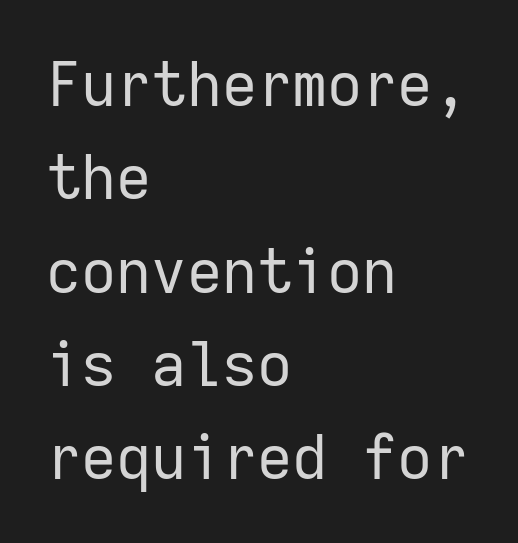
The letters sit at their default tracking, neither squeezed nor spread. Posture: vertical. The space directly below the letters is spotless. Stroke mass is kept to a normal reading level or below. The passage is arranged the way most books set body copy — flush left. Note the uniform advance width — an 'i' takes as much space as an 'm'.
